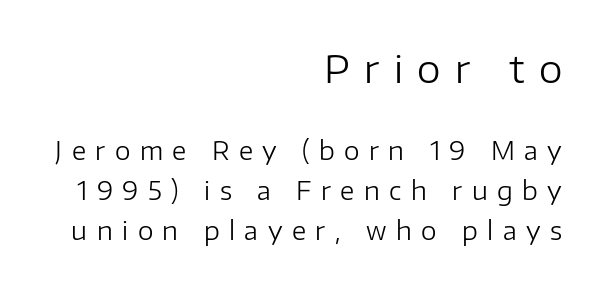
Q: Is the text bold? A: No.
Q: Is the text italic (slanted)? A: No, it is upright.
Q: Is the typeface a serif or a sans-serif typeface? A: Sans-serif.
Q: Is the text underlined? A: No.
Q: How is the paragraph aligned? A: Right-aligned.
Q: Is the spacing between letters normal or unusually wide? A: Unusually wide.
Q: Is the spacing between lines tight, normal or loose? A: Normal.
Q: Which block of text is set in a larger size, the first (top) or the second (bottom)? A: The first (top) one.
Q: Width (condensed, normal, or wide)? A: Normal.
Q: Stroke contrast? A: Low.
Q: x-height? A: Medium.
Q: Monospaced? A: No.
